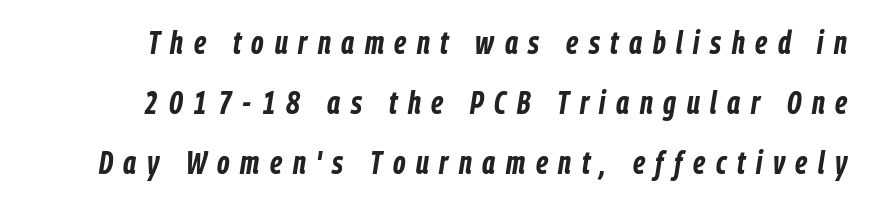
The image shows 32 px bold, condensed type, italic (leaning right); set line spacing 1.88x, unusually wide letter spacing (+0.33 em), not underlined; low stroke contrast and a medium x-height.
